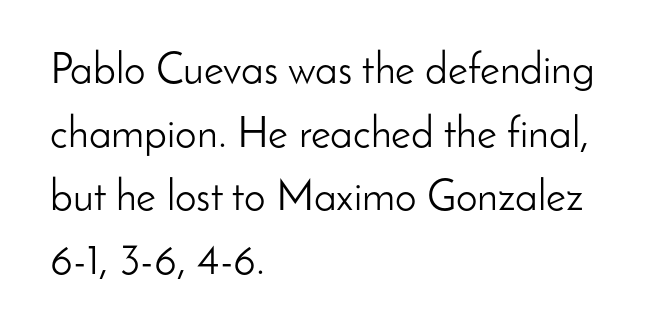
{"serif": "no", "italic": "no", "bold": "no", "weight": "light", "width": "normal", "stroke_contrast": "low", "x_height": "small", "monospaced": "no", "underline": "no", "align": "left", "line_spacing": "normal", "line_spacing_ratio": 1.48, "letter_spacing": "normal", "letter_spacing_em": 0.0, "glyph_px": 43}
